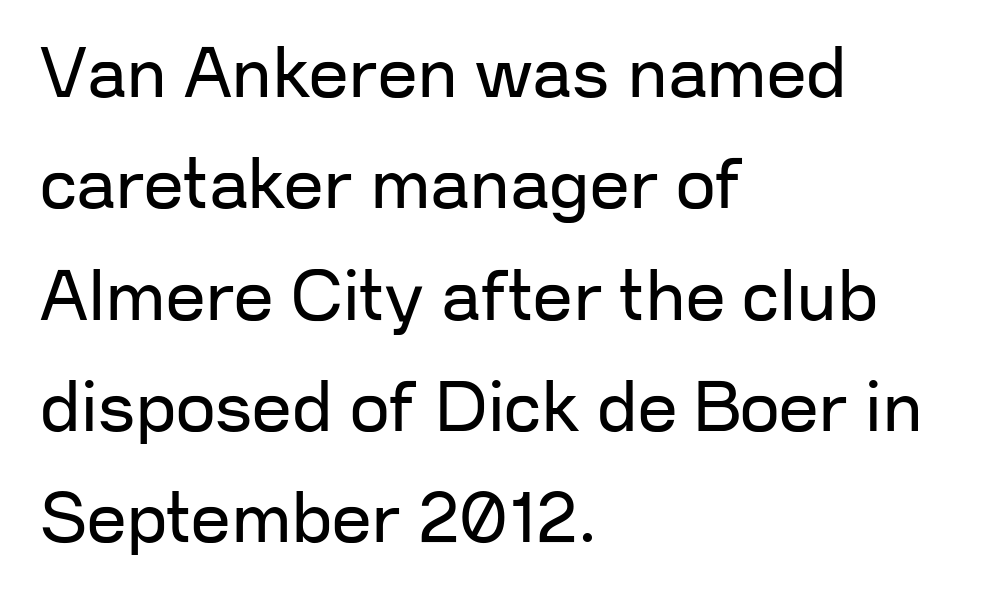
{"serif": "no", "italic": "no", "bold": "no", "weight": "regular", "width": "normal", "stroke_contrast": "low", "x_height": "medium", "monospaced": "no", "underline": "no", "align": "left", "line_spacing": "normal", "line_spacing_ratio": 1.59, "letter_spacing": "normal", "letter_spacing_em": 0.0, "glyph_px": 70}
